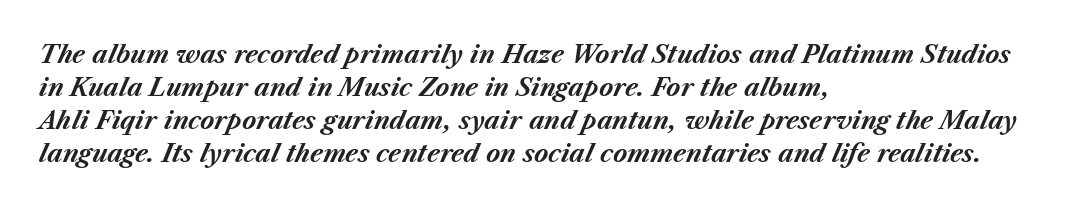
Q: Is the text bold? A: Yes.
Q: Is the text italic (slanted)? A: Yes, it leans right by about 23 degrees.
Q: Is the text underlined? A: No.
Q: How is the paragraph aligned? A: Left-aligned.
Q: Is the spacing between letters normal or unusually wide? A: Normal.
Q: Is the spacing between lines tight, normal or loose? A: Normal.
